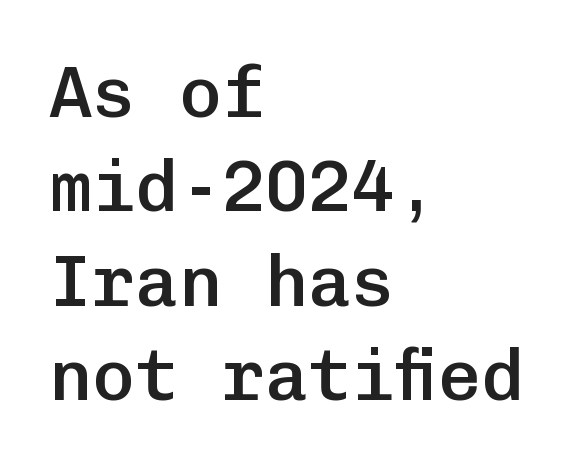
The image shows 72 px semibold sans-serif type, upright, monospaced; set left-aligned, normal line spacing (1.31x), normal letter spacing, not underlined; low stroke contrast and a medium x-height.
